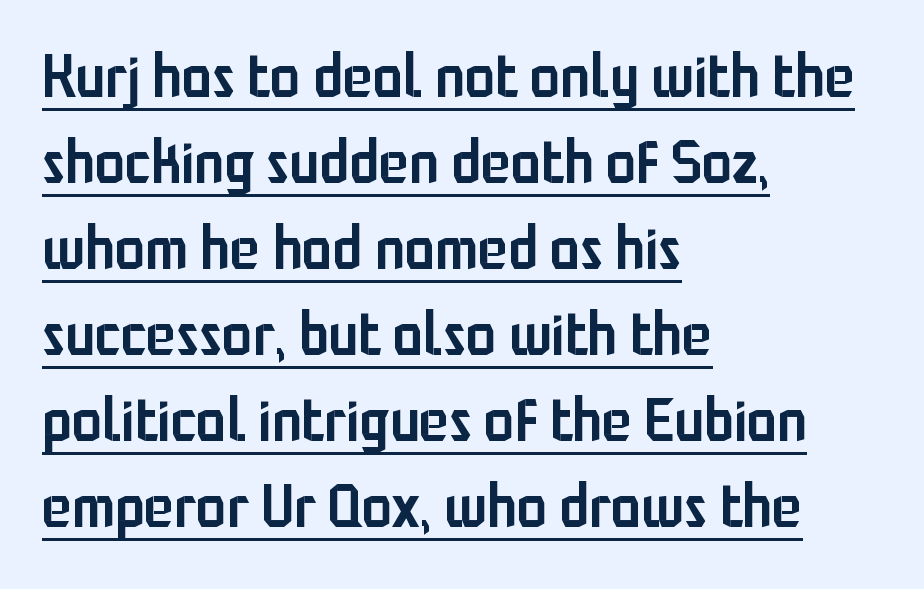
{"serif": "no", "italic": "no", "bold": "semi", "weight": "semibold", "width": "condensed", "stroke_contrast": "low", "x_height": "medium", "monospaced": "no", "underline": "yes", "align": "left", "line_spacing": "normal", "line_spacing_ratio": 1.41, "letter_spacing": "normal", "letter_spacing_em": 0.0, "glyph_px": 61}
